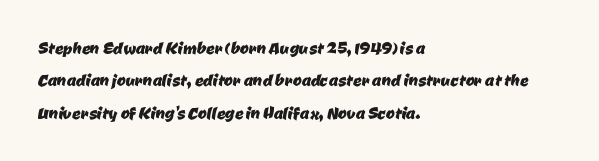
Q: Is the text underlined? A: No.
Q: How is the paragraph aligned? A: Left-aligned.
Q: Is the spacing between letters normal or unusually wide? A: Normal.
Q: Is the spacing between lines tight, normal or loose? A: Normal.
